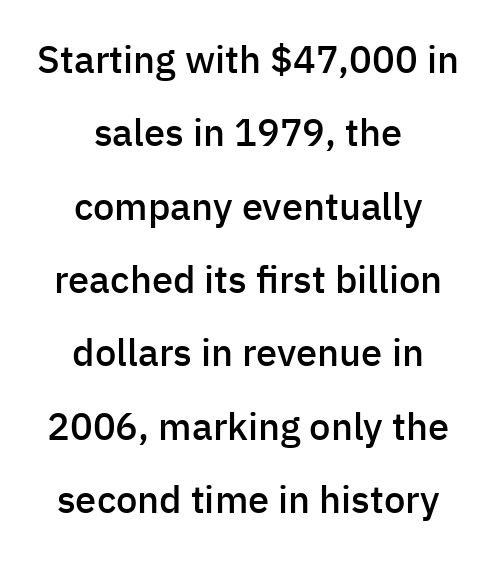
The image shows 38 px semibold sans-serif type, upright; set centered, loose line spacing (1.93x), normal letter spacing, not underlined; low stroke contrast and a medium x-height.
